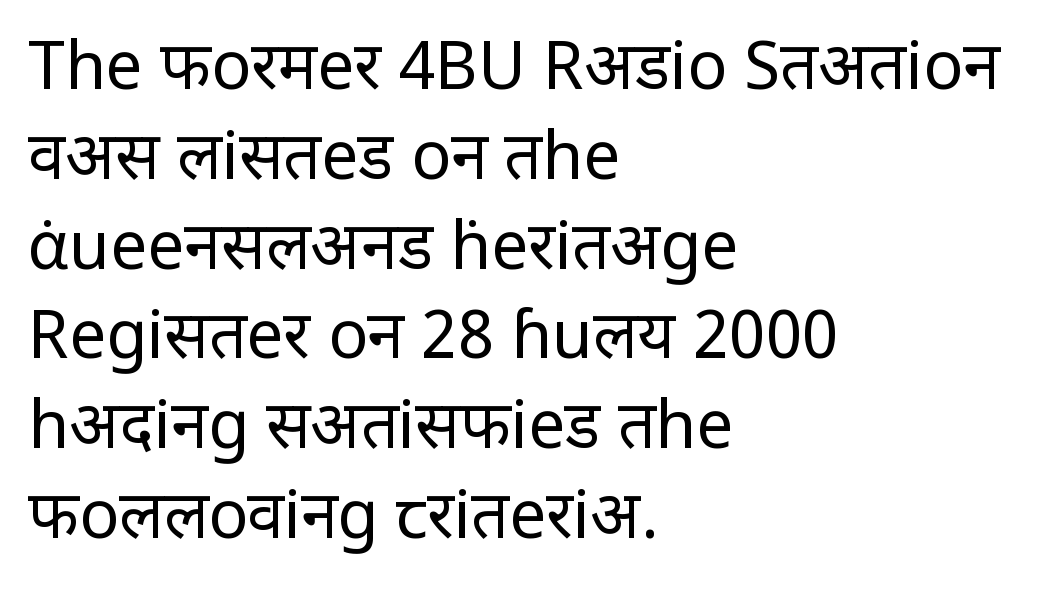
Q: Is the text bold? A: No.
Q: Is the text italic (slanted)? A: No, it is upright.
Q: Is the typeface a serif or a sans-serif typeface? A: Sans-serif.
Q: Is the text underlined? A: No.
Q: How is the paragraph aligned? A: Left-aligned.
Q: Is the spacing between letters normal or unusually wide? A: Normal.
Q: Is the spacing between lines tight, normal or loose? A: Normal.
Q: Width (condensed, normal, or wide)? A: Condensed.
Q: Stroke contrast? A: Low.
Q: x-height? A: Large.
Q: Monospaced? A: No.
